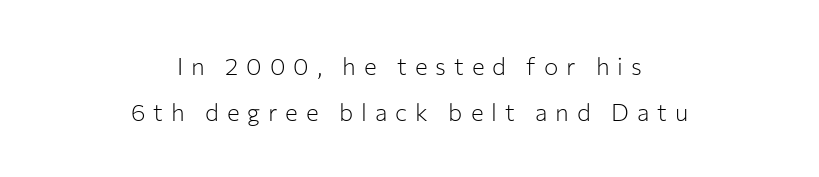
Observe the wide spacing: letters keep a clear distance from each other. The specimen omits any rule beneath the text block's lines. The typesetting does not lean heavy: it is not bold. Notice how the passage keeps no hard edge, just a central spine.
